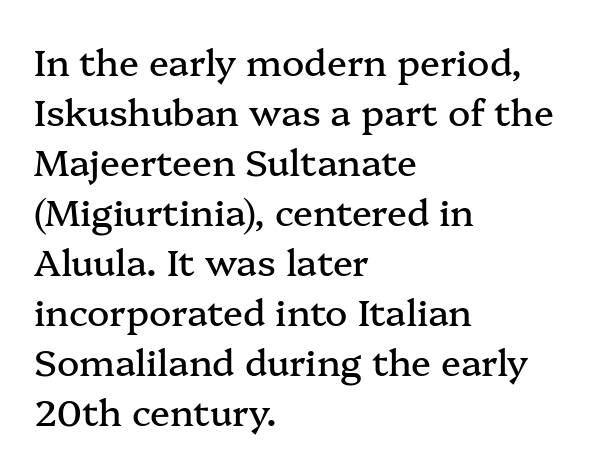
Q: Is the text italic (slanted)? A: No, it is upright.
Q: Is the typeface a serif or a sans-serif typeface? A: Serif.
Q: Is the text underlined? A: No.
Q: How is the paragraph aligned? A: Left-aligned.
Q: Is the spacing between letters normal or unusually wide? A: Normal.
Q: Is the spacing between lines tight, normal or loose? A: Normal.
Q: Width (condensed, normal, or wide)? A: Normal.
Q: Stroke contrast? A: Medium.
Q: x-height? A: Medium.
Q: Monospaced? A: No.
